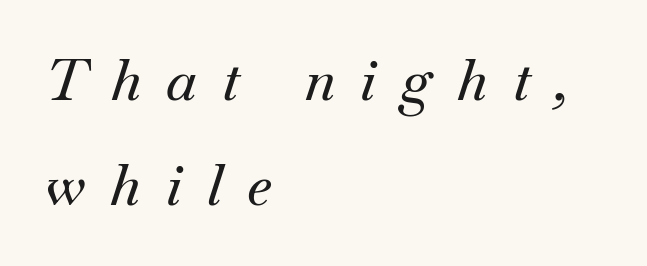
The image shows 56 px serif type, italic (leaning right); set left-aligned, line spacing 1.87x, unusually wide letter spacing (+0.45 em), not underlined; medium stroke contrast and a small x-height.
